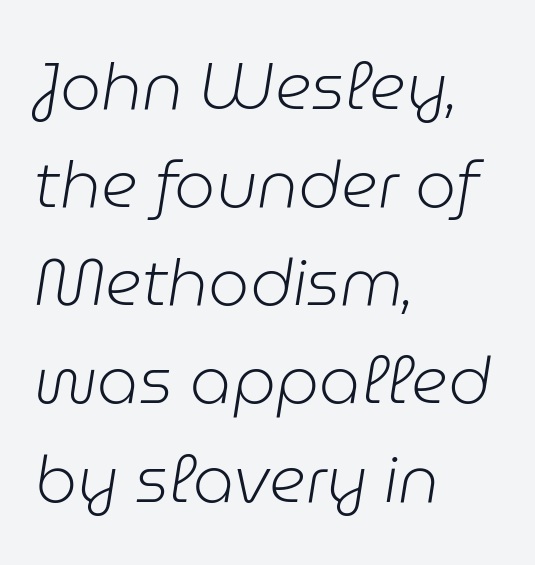
Just letters on the line, the space beneath them empty. The passage is arranged the way most books set body copy — flush left. Nothing unusual about the tracking: characters are spaced as the font intends. Each letter keeps its own natural width here, so spacing adapts to shape.
